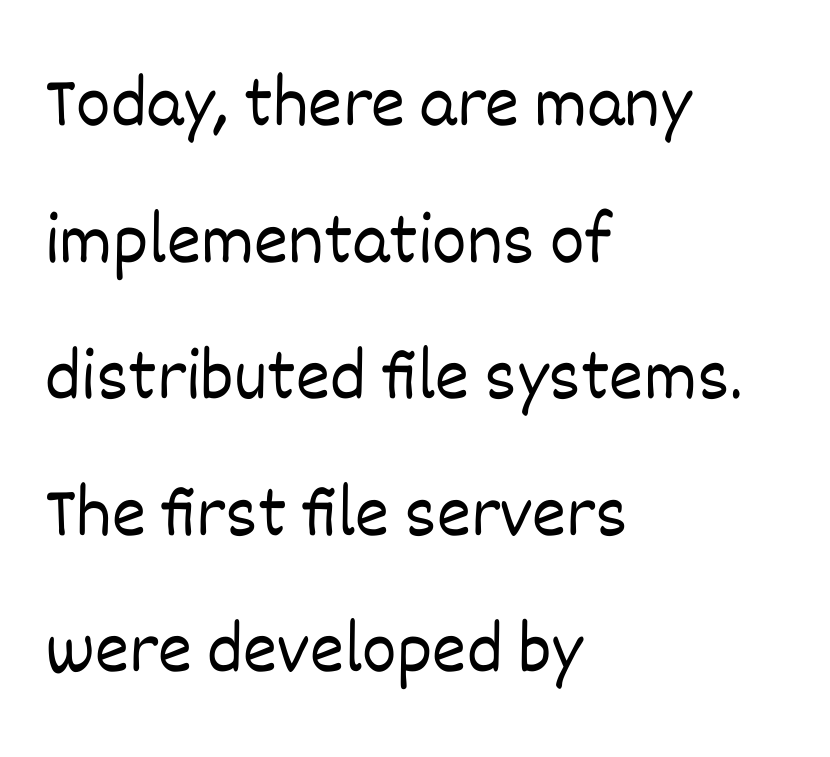
Q: Is the text bold? A: No.
Q: Is the text italic (slanted)? A: No, it is upright.
Q: Is the text underlined? A: No.
Q: How is the paragraph aligned? A: Left-aligned.
Q: Is the spacing between letters normal or unusually wide? A: Normal.
Q: Width (condensed, normal, or wide)? A: Normal.
Q: Stroke contrast? A: Low.
Q: x-height? A: Large.
Q: Monospaced? A: No.
